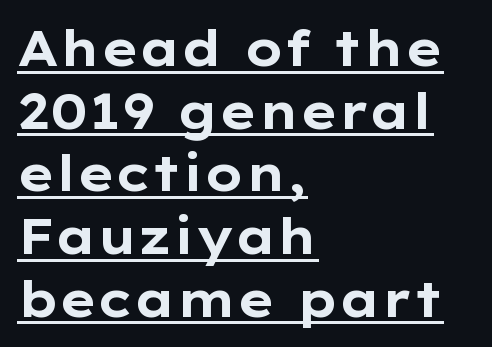
Nothing sits at the stroke ends, so this counts as sans-serif. Set as a true bold cut, around the 700 mark. Caption: lettering with a line underneath. Which margin do the lines hug? The left one — the right edge is uneven. These lines sit exactly where default settings would place them.
